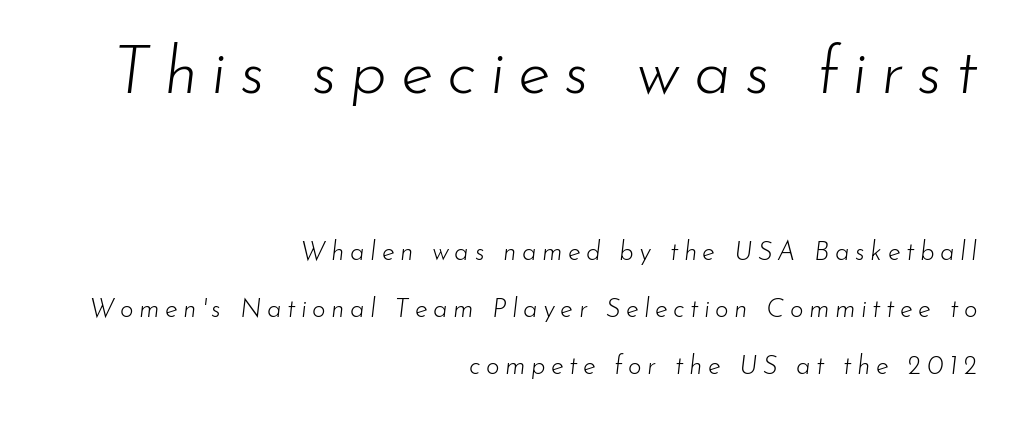
{"italic": "yes", "lean": "right", "slant_degrees": 7, "bold": "no", "weight": "light", "width": "normal", "stroke_contrast": "low", "x_height": "small", "monospaced": "no", "underline": "no", "align": "right", "line_spacing": "loose", "line_spacing_ratio": 2.19, "letter_spacing": "wide", "letter_spacing_em": 0.21, "larger_block": "first", "size_ratio": 2.54, "glyph_px": 66}
